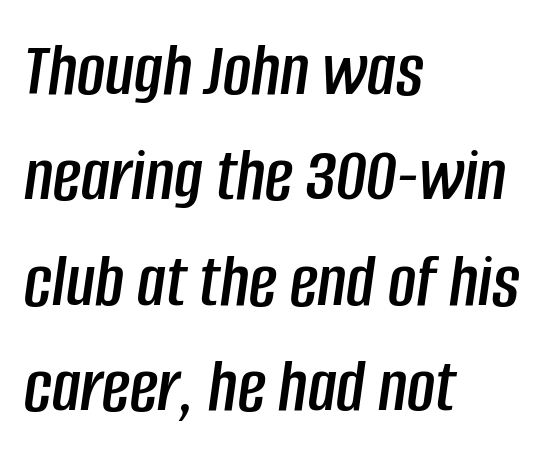
{"italic": "yes", "lean": "right", "slant_degrees": 8, "width": "condensed", "stroke_contrast": "low", "x_height": "large", "monospaced": "no", "underline": "no", "align": "left", "line_spacing": "normal", "line_spacing_ratio": 1.37, "letter_spacing": "normal", "letter_spacing_em": 0.0, "glyph_px": 77}
